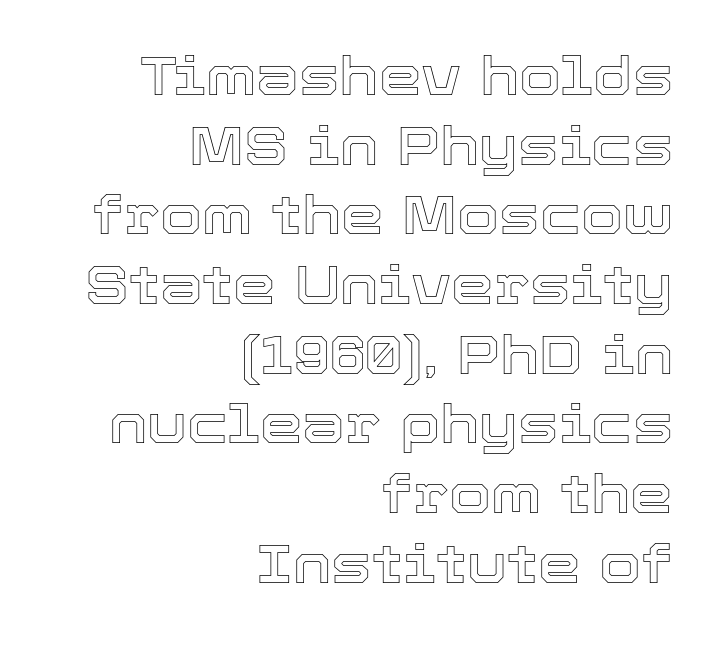
This sample uses an upright cut, with every glyph sitting square on the baseline. The zone under the glyphs is completely vacant. What stands out about the letter spacing? Nothing — it is the standard amount. Reading down the block, your eye finds every line finishing at a fixed right position.
